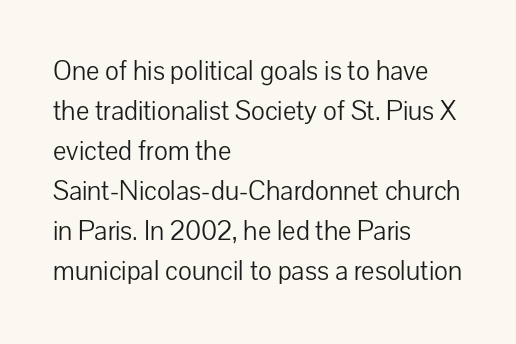
The image shows 28 px light sans-serif type, upright; set left-aligned, normal line spacing (1.43x), normal letter spacing, not underlined; low stroke contrast and a medium x-height.
